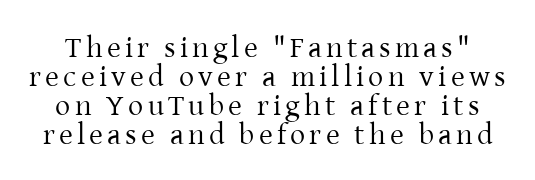
A typesetter would call this proportional, since set widths differ per character. Closely set lines give the paragraph a compact silhouette. The typeface chosen for these lines features serifs. Weight: not bold — regular or lighter. Tall strokes in this sample are plumb rather than angled.
